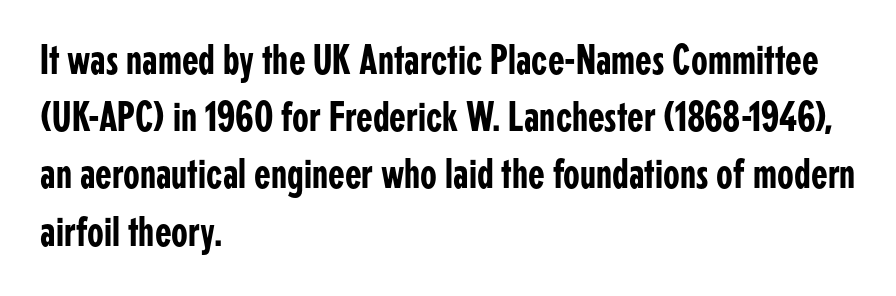
{"serif": "no", "italic": "no", "width": "condensed", "stroke_contrast": "low", "x_height": "medium", "monospaced": "no", "underline": "no", "align": "left", "line_spacing": "normal", "line_spacing_ratio": 1.33, "letter_spacing": "normal", "letter_spacing_em": 0.0, "glyph_px": 43}
